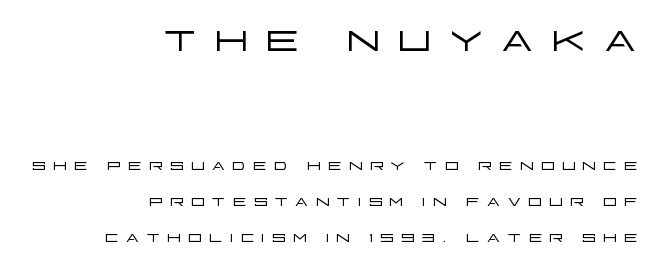
Q: Is the text bold? A: No.
Q: Is the text italic (slanted)? A: No, it is upright.
Q: Is the typeface a serif or a sans-serif typeface? A: Sans-serif.
Q: Is the text underlined? A: No.
Q: How is the paragraph aligned? A: Right-aligned.
Q: Is the spacing between letters normal or unusually wide? A: Unusually wide.
Q: Is the spacing between lines tight, normal or loose? A: Normal.
Q: Which block of text is set in a larger size, the first (top) or the second (bottom)? A: The first (top) one.
Q: Width (condensed, normal, or wide)? A: Wide.
Q: Stroke contrast? A: Low.
Q: x-height? A: Large.
Q: Monospaced? A: No.
